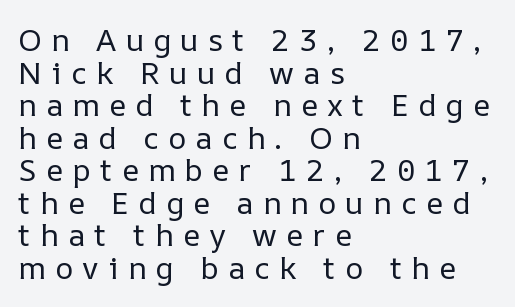
The image shows 31 px regular-weight type, upright; set left-aligned, tight line spacing (1.05x), unusually wide letter spacing (+0.3 em), not underlined; low stroke contrast and a medium x-height.
